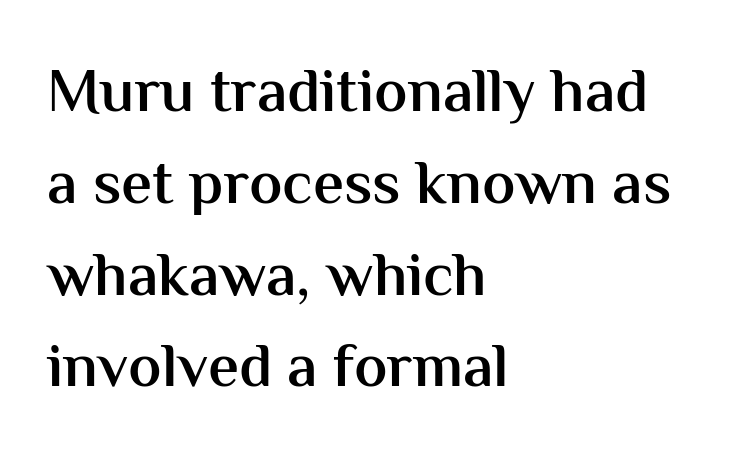
The horizontal fit of the characters is conventional and even. Horizontal alignment here is leftward, the default for most running prose. The face used here is proportionally spaced, like ordinary book or web type. A semibold gives these letters moderate extra thickness, short of bold.
